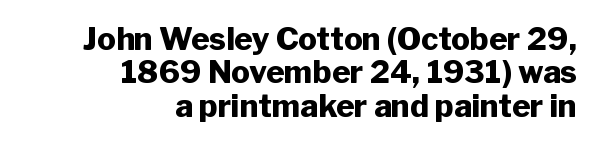
Q: Is the text bold? A: Yes.
Q: Is the text italic (slanted)? A: No, it is upright.
Q: Is the typeface a serif or a sans-serif typeface? A: Sans-serif.
Q: Is the text underlined? A: No.
Q: How is the paragraph aligned? A: Right-aligned.
Q: Is the spacing between letters normal or unusually wide? A: Normal.
Q: Is the spacing between lines tight, normal or loose? A: Tight.
Q: Width (condensed, normal, or wide)? A: Normal.
Q: Stroke contrast? A: Low.
Q: x-height? A: Medium.
Q: Monospaced? A: No.
